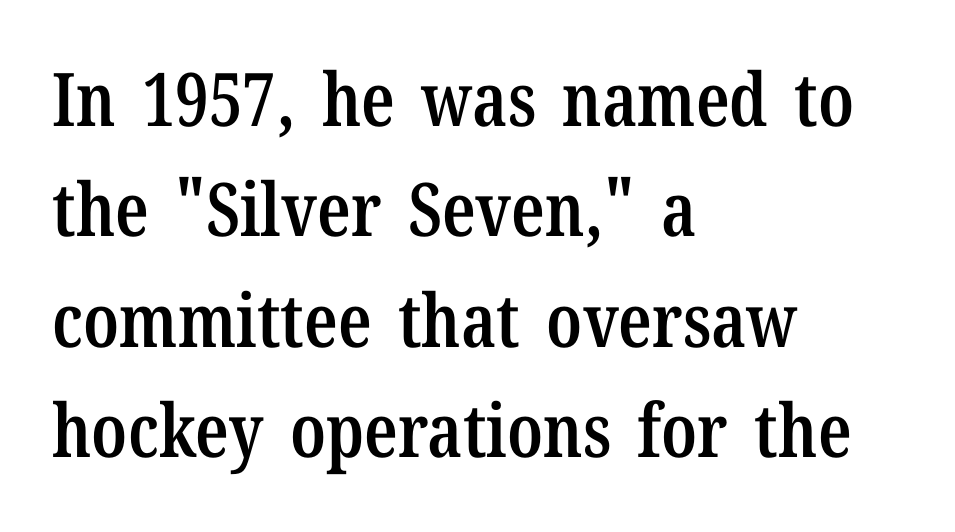
Q: Is the text bold? A: Semi-bold.
Q: Is the text italic (slanted)? A: No, it is upright.
Q: Is the typeface a serif or a sans-serif typeface? A: Serif.
Q: Is the text underlined? A: No.
Q: How is the paragraph aligned? A: Left-aligned.
Q: Is the spacing between letters normal or unusually wide? A: Normal.
Q: Is the spacing between lines tight, normal or loose? A: Normal.
Q: Width (condensed, normal, or wide)? A: Condensed.
Q: Stroke contrast? A: Low.
Q: x-height? A: Medium.
Q: Monospaced? A: No.
